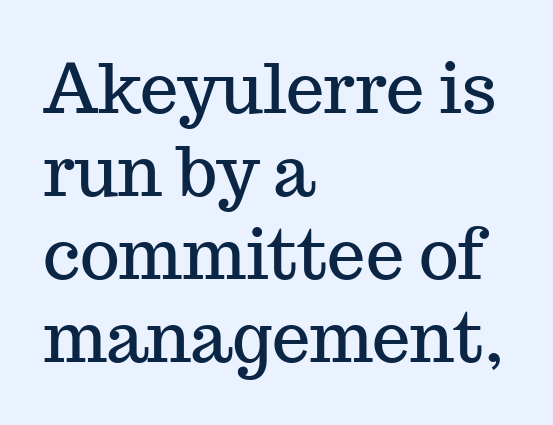
Q: Is the text italic (slanted)? A: No, it is upright.
Q: Is the typeface a serif or a sans-serif typeface? A: Serif.
Q: Is the text underlined? A: No.
Q: How is the paragraph aligned? A: Left-aligned.
Q: Is the spacing between letters normal or unusually wide? A: Normal.
Q: Width (condensed, normal, or wide)? A: Normal.
Q: Stroke contrast? A: Medium.
Q: x-height? A: Medium.
Q: Monospaced? A: No.
